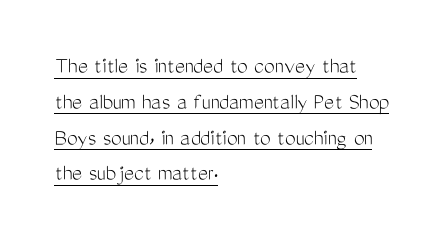
The image shows 24 px text type, upright; set left-aligned, normal line spacing (1.49x), normal letter spacing, underlined.
